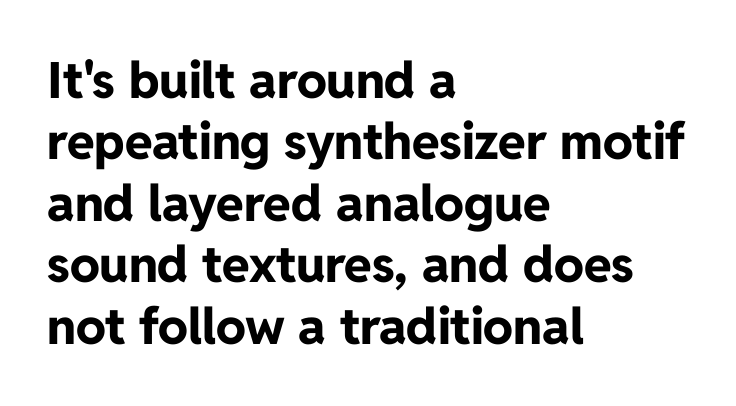
It's the straight-up-and-down kind of type. I'd describe the lettering as bold — thick and assertive. Alignment: flush left. Think of a printed novel: that variable character pitch is what you see here. The face used here is a sans, in the tradition of grotesques and geometrics. This rendering features lettering with no underline.
